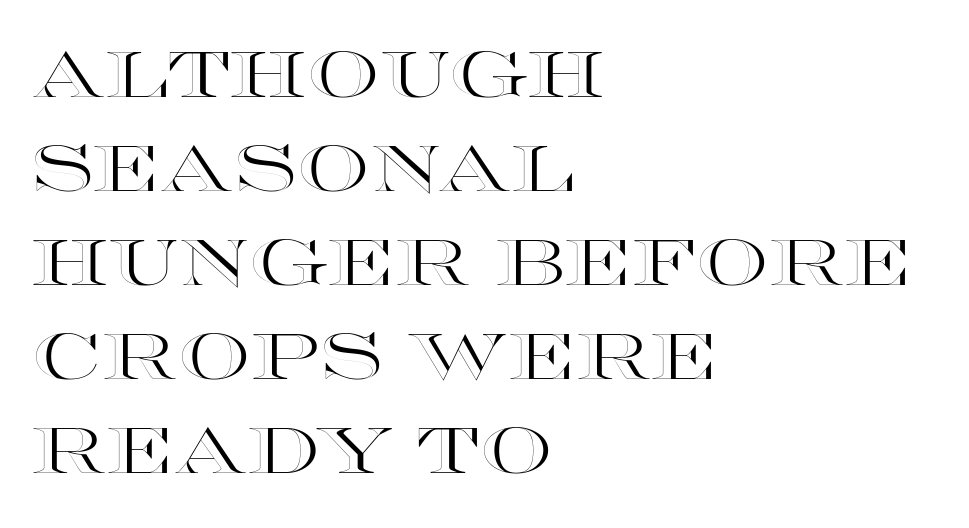
Descender tails drop into unmarked territory. If you drew a line through each stem, it would be perfectly vertical. The face used here is proportionally spaced, like ordinary book or web type. Tracking here is standard; glyphs follow each other at the usual distance.
